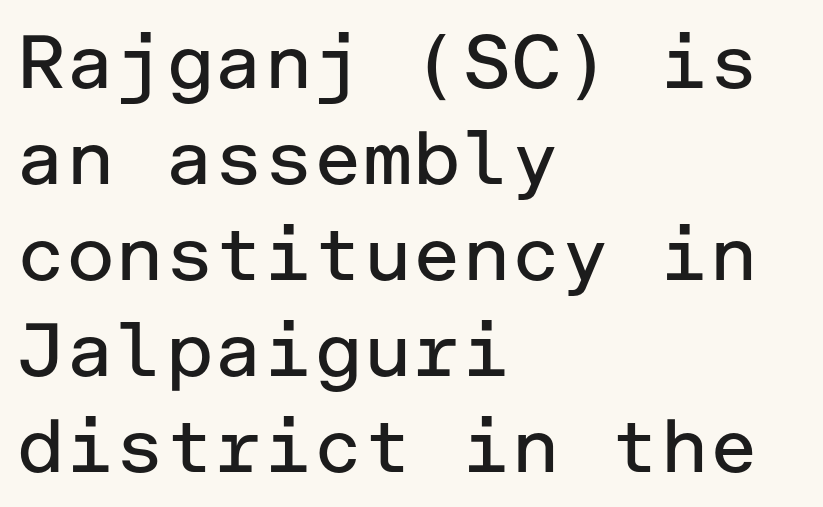
The image shows 75 px regular-weight sans-serif type, upright; set left-aligned, normal line spacing (1.28x), normal letter spacing, not underlined; low stroke contrast and a medium x-height.
